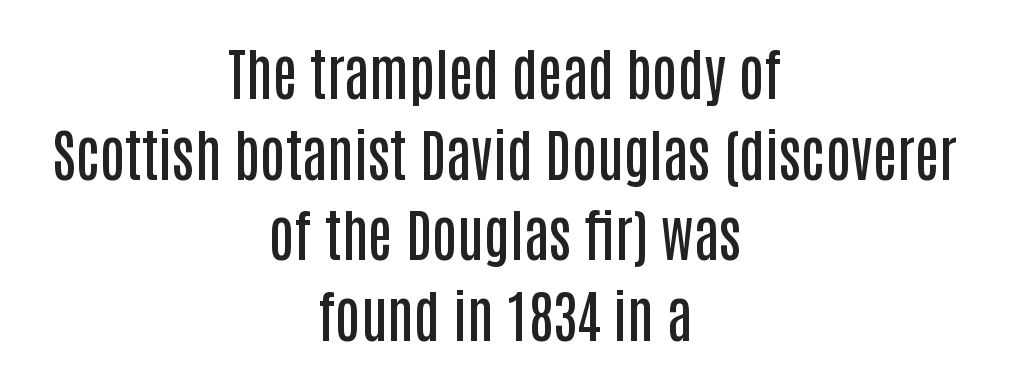
The image shows 56 px semibold, condensed sans-serif type, upright; set centered, normal line spacing (1.44x), normal letter spacing, not underlined; low stroke contrast and a large x-height.
